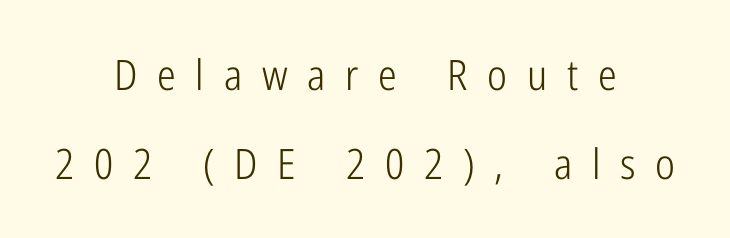
Q: Is the text bold? A: No.
Q: Is the text italic (slanted)? A: No, it is upright.
Q: Is the typeface a serif or a sans-serif typeface? A: Sans-serif.
Q: Is the text underlined? A: No.
Q: How is the paragraph aligned? A: Centered.
Q: Is the spacing between letters normal or unusually wide? A: Unusually wide.
Q: Is the spacing between lines tight, normal or loose? A: Loose.
Q: Width (condensed, normal, or wide)? A: Condensed.
Q: Stroke contrast? A: Low.
Q: x-height? A: Medium.
Q: Monospaced? A: No.
